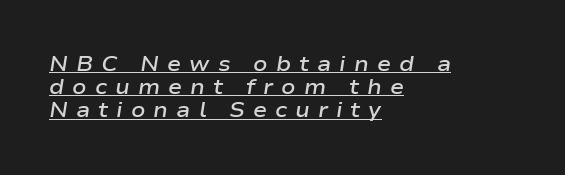
The image shows 21 px text type, italic (leaning right); set left-aligned, tight line spacing (1.1x), unusually wide letter spacing (+0.38 em), underlined.
